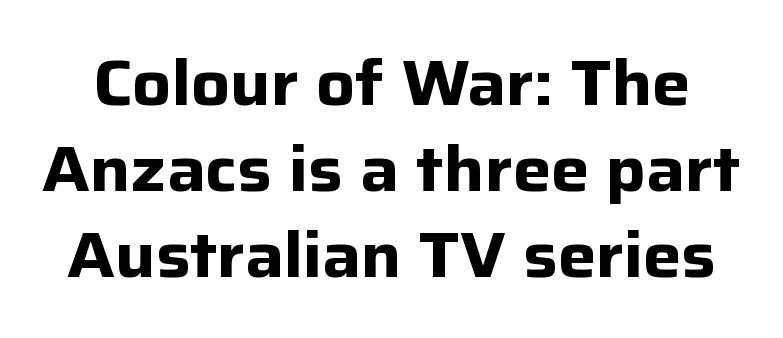
Q: Is the text bold? A: Yes.
Q: Is the text italic (slanted)? A: No, it is upright.
Q: Is the typeface a serif or a sans-serif typeface? A: Sans-serif.
Q: Is the text underlined? A: No.
Q: Is the spacing between letters normal or unusually wide? A: Normal.
Q: Is the spacing between lines tight, normal or loose? A: Normal.
Q: Width (condensed, normal, or wide)? A: Normal.
Q: Stroke contrast? A: Low.
Q: x-height? A: Medium.
Q: Monospaced? A: No.
